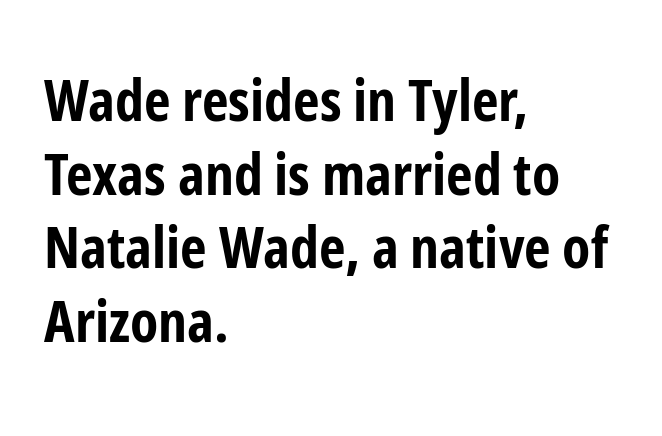
The image shows 58 px bold, condensed sans-serif type, upright; set left-aligned, normal line spacing (1.27x), normal letter spacing, not underlined; low stroke contrast and a medium x-height.
